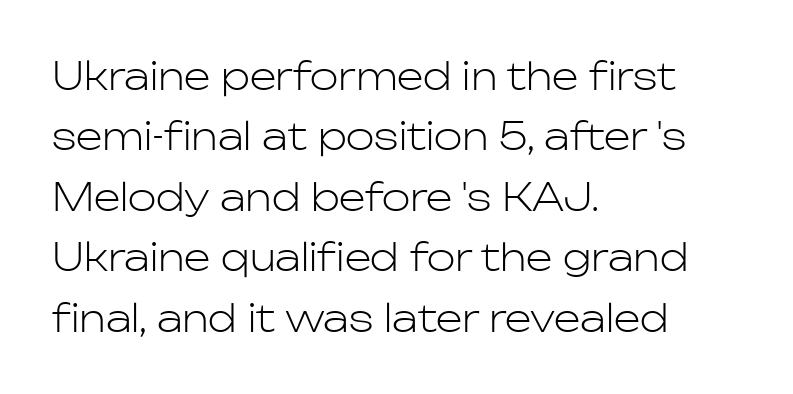
The image shows 38 px light sans-serif type, upright; set left-aligned, normal line spacing (1.59x), normal letter spacing, not underlined; low stroke contrast and a medium x-height.
